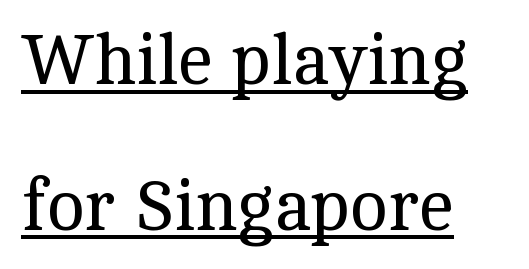
Q: Is the text bold? A: No.
Q: Is the text italic (slanted)? A: No, it is upright.
Q: Is the typeface a serif or a sans-serif typeface? A: Serif.
Q: Is the text underlined? A: Yes.
Q: How is the paragraph aligned? A: Left-aligned.
Q: Is the spacing between letters normal or unusually wide? A: Normal.
Q: Is the spacing between lines tight, normal or loose? A: Loose.
Q: Width (condensed, normal, or wide)? A: Normal.
Q: x-height? A: Medium.
Q: Monospaced? A: No.
